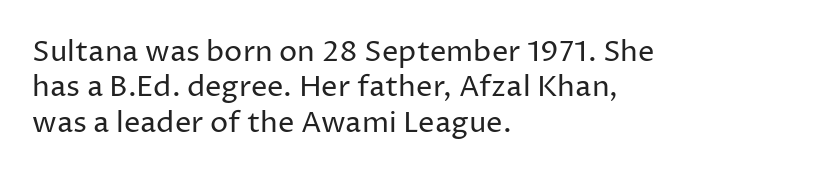
{"serif": "no", "italic": "no", "bold": "no", "weight": "regular", "width": "normal", "stroke_contrast": "low", "x_height": "medium", "monospaced": "no", "underline": "no", "align": "left", "line_spacing_ratio": 1.22, "letter_spacing": "normal", "letter_spacing_em": 0.0, "glyph_px": 29}
